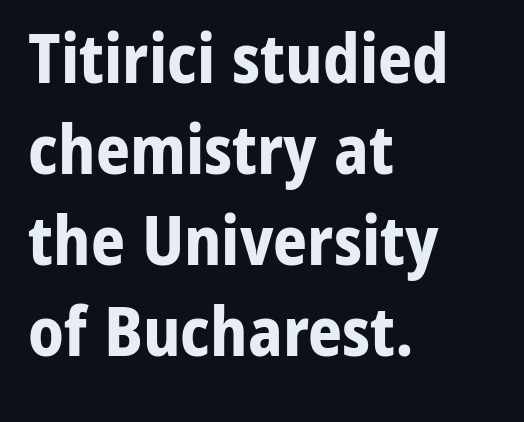
Does the weight exceed regular? Yes, all the way to bold. In terms of letterspacing, this is plain default setting. The rendering shows plain stroke endings on the letterforms — a sans-serif design. Proportional: the letters do not fall into vertical columns.
